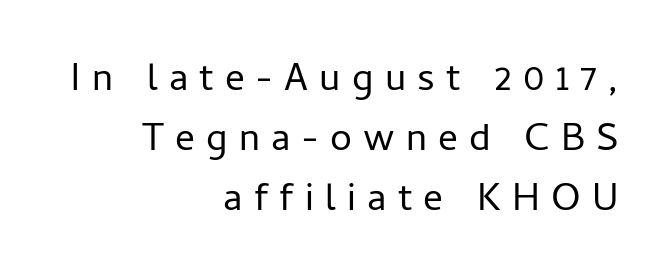
The image shows 49 px light sans-serif type, upright; set right-aligned, line spacing 1.22x, unusually wide letter spacing (+0.23 em), not underlined; low stroke contrast and a medium x-height.
